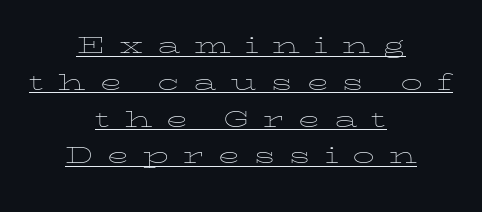
Reading down the block, each line starts at a different indent, mirrored at its end. Note the varied advance widths — an 'i' is clearly narrower than an 'm'. Look at the tracking — it's clearly loosened, letters drifting apart. Is this a heavy cut? Hardly; it is regular or lighter. Upright lettering throughout. Emphasis is given by a line drawn under the lettering.
